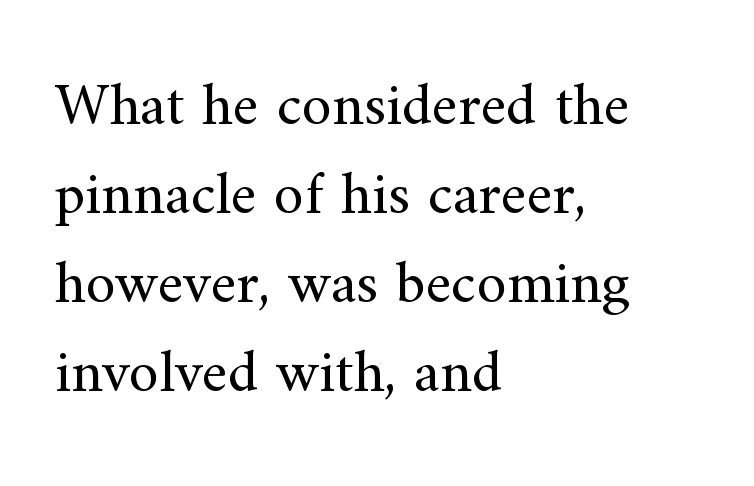
{"serif": "yes", "italic": "no", "bold": "no", "weight": "regular", "width": "normal", "stroke_contrast": "medium", "x_height": "small", "monospaced": "no", "underline": "no", "align": "left", "line_spacing": "normal", "line_spacing_ratio": 1.46, "letter_spacing": "normal", "letter_spacing_em": 0.0, "glyph_px": 61}
